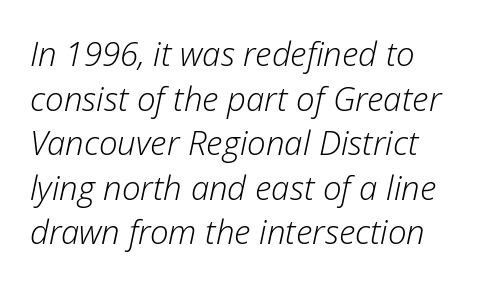
The baseline area is clear. These lines sit exactly where default settings would place them. A typesetter would call this zero additional tracking. Rendered with sloped, italic letterforms. Nothing heavy about these letters — not bold at all. You could not count columns in this text — the font is proportionally spaced.
